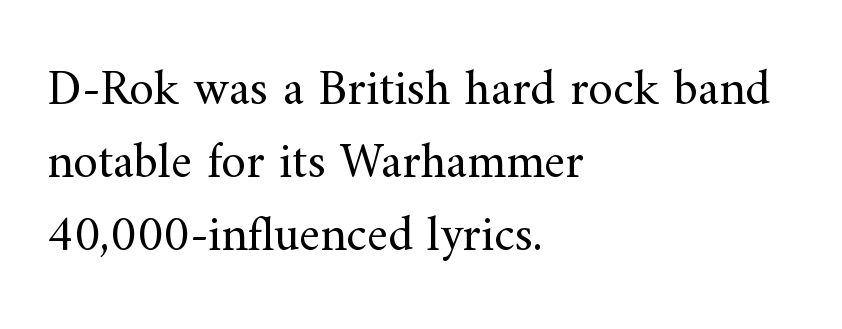
Q: Is the text bold? A: No.
Q: Is the text italic (slanted)? A: No, it is upright.
Q: Is the typeface a serif or a sans-serif typeface? A: Serif.
Q: Is the text underlined? A: No.
Q: How is the paragraph aligned? A: Left-aligned.
Q: Is the spacing between letters normal or unusually wide? A: Normal.
Q: Is the spacing between lines tight, normal or loose? A: Normal.
Q: Width (condensed, normal, or wide)? A: Normal.
Q: Stroke contrast? A: Medium.
Q: x-height? A: Small.
Q: Monospaced? A: No.
